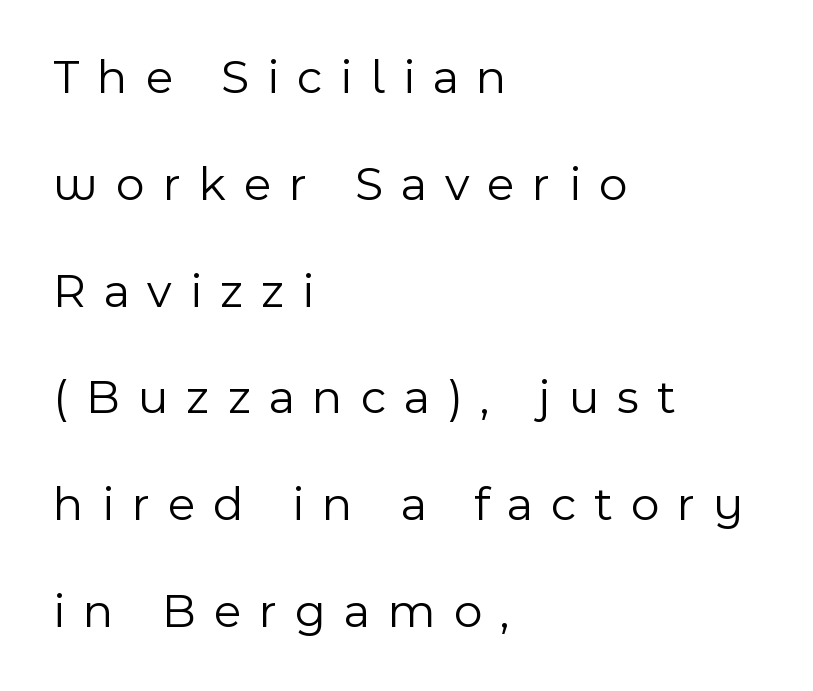
{"serif": "no", "italic": "no", "bold": "no", "weight": "light", "width": "normal", "x_height": "medium", "monospaced": "no", "underline": "no", "align": "left", "line_spacing": "loose", "line_spacing_ratio": 2.18, "letter_spacing": "wide", "letter_spacing_em": 0.37, "glyph_px": 49}
